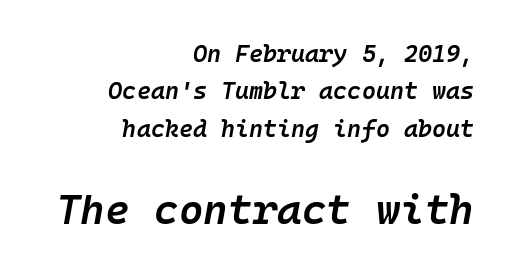
Q: Is the text bold? A: Semi-bold.
Q: Is the text italic (slanted)? A: Yes, it leans right by about 10 degrees.
Q: Is the text underlined? A: No.
Q: How is the paragraph aligned? A: Right-aligned.
Q: Is the spacing between letters normal or unusually wide? A: Normal.
Q: Is the spacing between lines tight, normal or loose? A: Normal.
Q: Which block of text is set in a larger size, the first (top) or the second (bottom)? A: The second (bottom) one.
Q: Width (condensed, normal, or wide)? A: Normal.
Q: Stroke contrast? A: Low.
Q: x-height? A: Medium.
Q: Monospaced? A: Yes.
